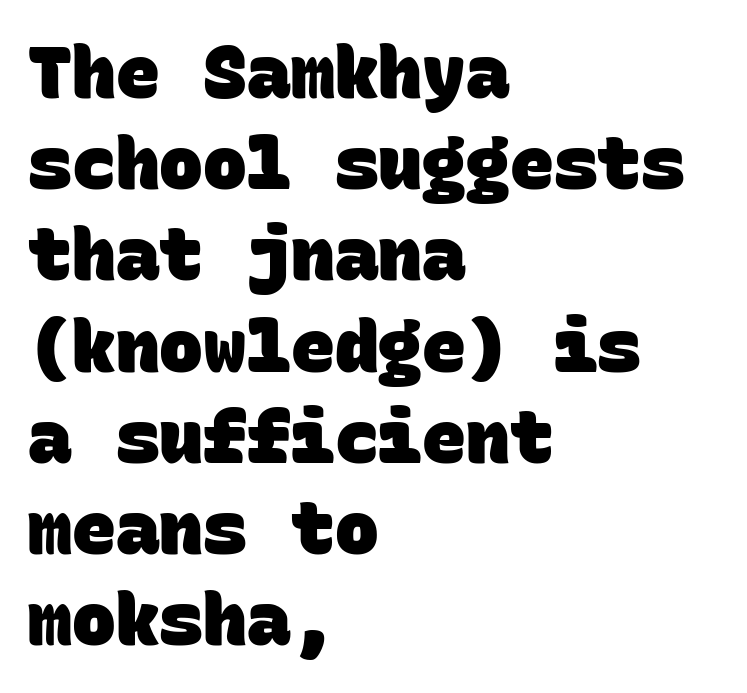
{"serif": "no", "bold": "yes", "weight": "heavy", "width": "normal", "stroke_contrast": "low", "x_height": "large", "monospaced": "yes", "underline": "no", "align": "left", "line_spacing": "normal", "line_spacing_ratio": 1.25, "letter_spacing": "normal", "letter_spacing_em": 0.0, "glyph_px": 73}
